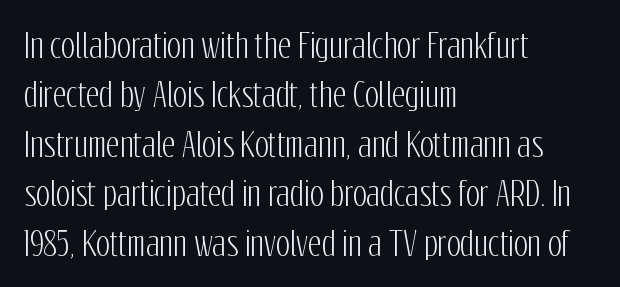
The image shows 33 px condensed sans-serif type, upright; set left-aligned, normal line spacing (1.5x), normal letter spacing, not underlined; low stroke contrast and a medium x-height.
